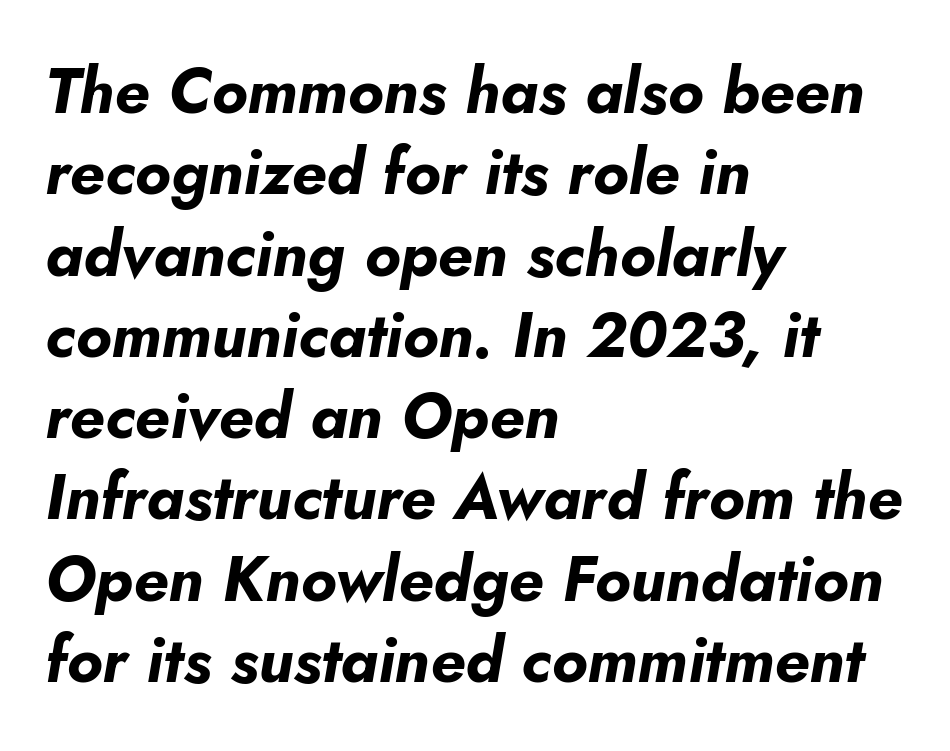
The image shows 63 px bold type, italic (leaning right); set left-aligned, normal line spacing (1.29x), normal letter spacing, not underlined; low stroke contrast and a small x-height.
